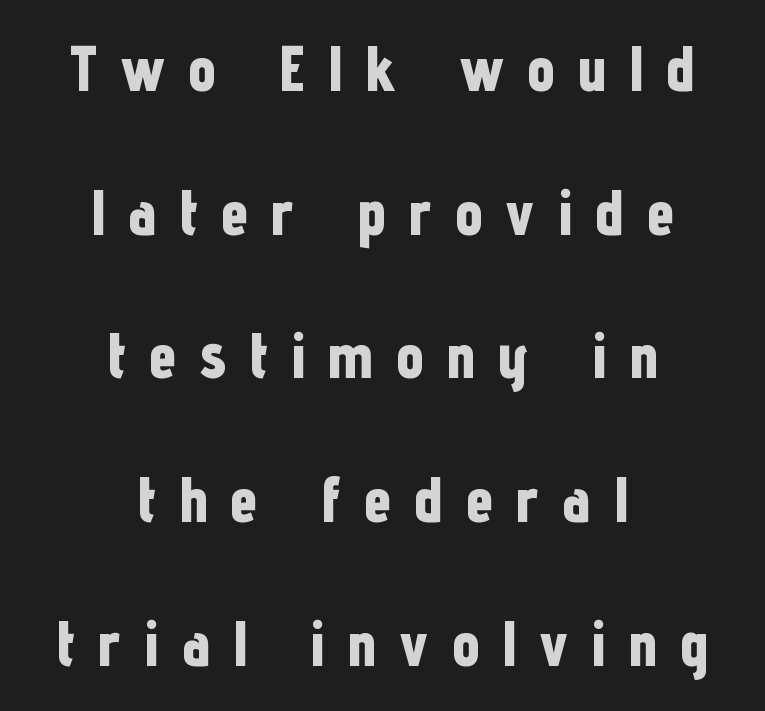
{"serif": "no", "italic": "no", "bold": "yes", "weight": "bold", "width": "condensed", "stroke_contrast": "low", "x_height": "medium", "monospaced": "no", "underline": "no", "align": "center", "line_spacing": "loose", "line_spacing_ratio": 2.28, "letter_spacing": "wide", "letter_spacing_em": 0.36, "glyph_px": 63}
